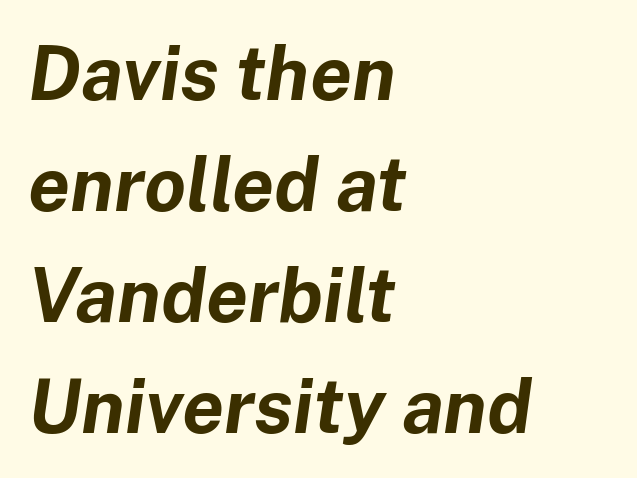
Q: Is the text bold? A: Yes.
Q: Is the text italic (slanted)? A: Yes, it leans right by about 8 degrees.
Q: Is the text underlined? A: No.
Q: How is the paragraph aligned? A: Left-aligned.
Q: Is the spacing between letters normal or unusually wide? A: Normal.
Q: Is the spacing between lines tight, normal or loose? A: Normal.
Q: Width (condensed, normal, or wide)? A: Normal.
Q: Stroke contrast? A: Low.
Q: x-height? A: Medium.
Q: Monospaced? A: No.
